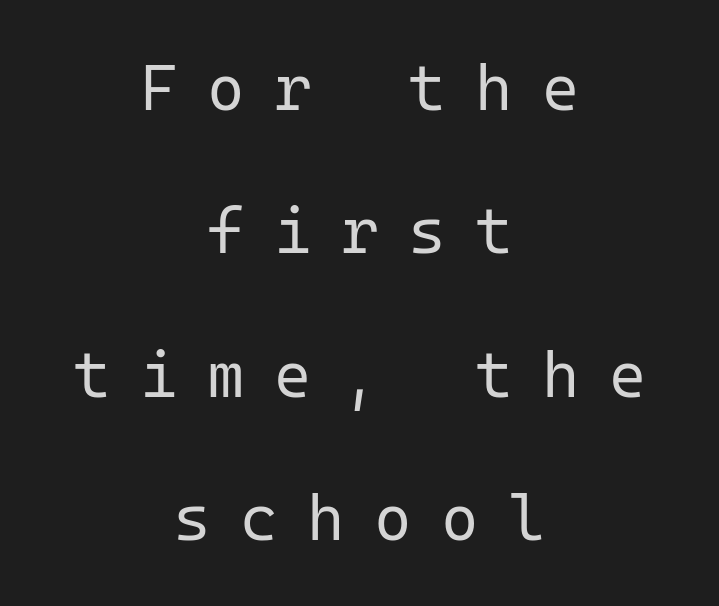
Q: Is the text bold? A: No.
Q: Is the text italic (slanted)? A: No, it is upright.
Q: Is the typeface a serif or a sans-serif typeface? A: Sans-serif.
Q: Is the text underlined? A: No.
Q: How is the paragraph aligned? A: Centered.
Q: Is the spacing between letters normal or unusually wide? A: Unusually wide.
Q: Is the spacing between lines tight, normal or loose? A: Loose.
Q: Width (condensed, normal, or wide)? A: Normal.
Q: Stroke contrast? A: Low.
Q: x-height? A: Medium.
Q: Monospaced? A: Yes.
